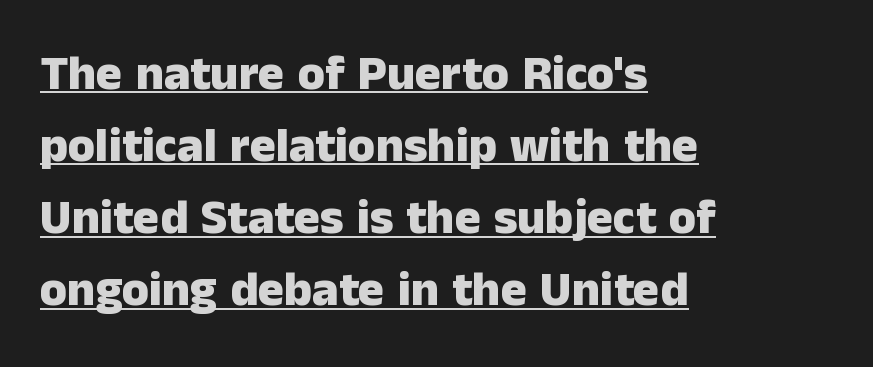
{"serif": "no", "italic": "no", "bold": "yes", "weight": "heavy", "width": "normal", "stroke_contrast": "low", "x_height": "medium", "monospaced": "no", "underline": "yes", "align": "left", "line_spacing": "normal", "line_spacing_ratio": 1.47, "letter_spacing": "normal", "letter_spacing_em": 0.0, "glyph_px": 49}
